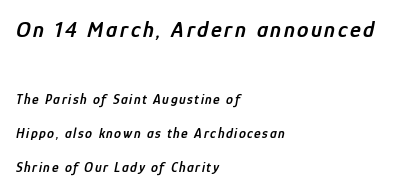
Underlining? Definitely not there. The letters are slanted; this is an italic face. Successive baselines arrive slowly, with a big drop between each. A fair bit of extra ink — the face is semibold, not bold.
